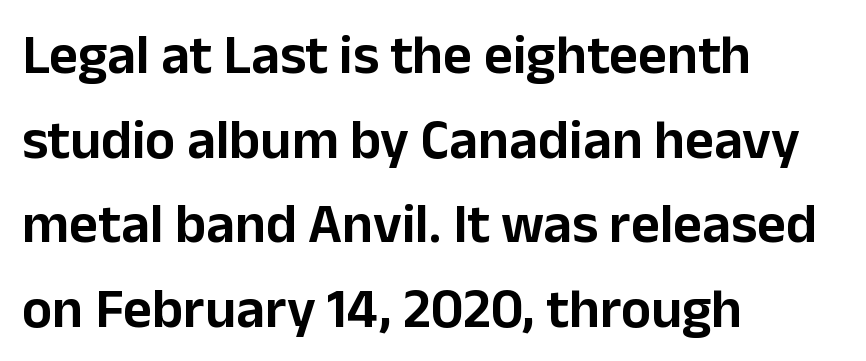
The image shows 56 px sans-serif type, upright; set left-aligned, normal line spacing (1.51x), normal letter spacing, not underlined; low stroke contrast and a medium x-height.
